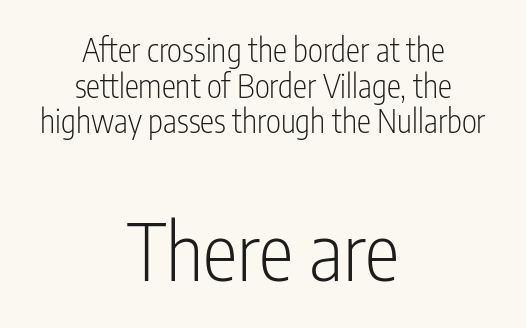
Q: Is the text bold? A: No.
Q: Is the text italic (slanted)? A: No, it is upright.
Q: Is the typeface a serif or a sans-serif typeface? A: Sans-serif.
Q: Is the text underlined? A: No.
Q: How is the paragraph aligned? A: Centered.
Q: Is the spacing between letters normal or unusually wide? A: Normal.
Q: Is the spacing between lines tight, normal or loose? A: Tight.
Q: Which block of text is set in a larger size, the first (top) or the second (bottom)? A: The second (bottom) one.
Q: Width (condensed, normal, or wide)? A: Condensed.
Q: Stroke contrast? A: Low.
Q: x-height? A: Medium.
Q: Monospaced? A: No.
